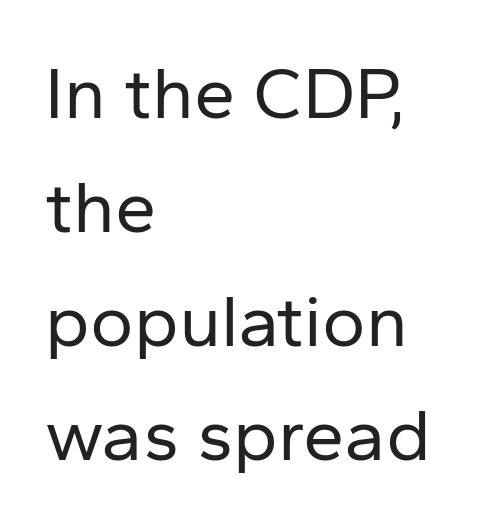
The image shows 74 px regular-weight sans-serif type, upright; set left-aligned, normal line spacing (1.54x), normal letter spacing, not underlined; low stroke contrast and a medium x-height.
